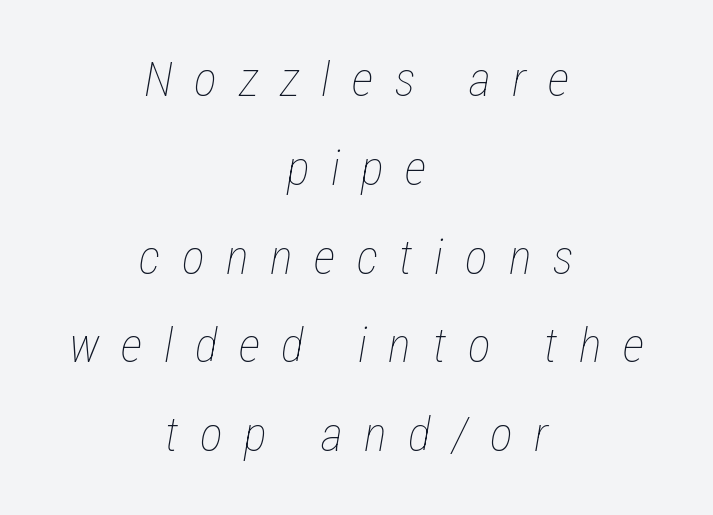
{"italic": "yes", "lean": "right", "slant_degrees": 12, "bold": "no", "weight": "thin", "width": "condensed", "stroke_contrast": "low", "x_height": "medium", "monospaced": "no", "underline": "no", "align": "center", "line_spacing_ratio": 1.85, "letter_spacing": "wide", "letter_spacing_em": 0.45, "glyph_px": 48}
